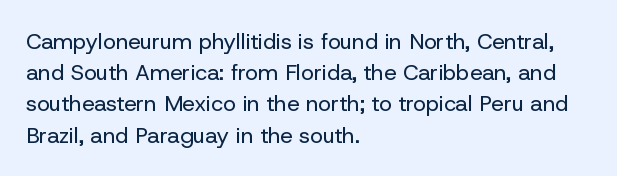
Q: Is the text bold? A: No.
Q: Is the text italic (slanted)? A: No, it is upright.
Q: Is the text underlined? A: No.
Q: How is the paragraph aligned? A: Left-aligned.
Q: Is the spacing between letters normal or unusually wide? A: Normal.
Q: Is the spacing between lines tight, normal or loose? A: Normal.
